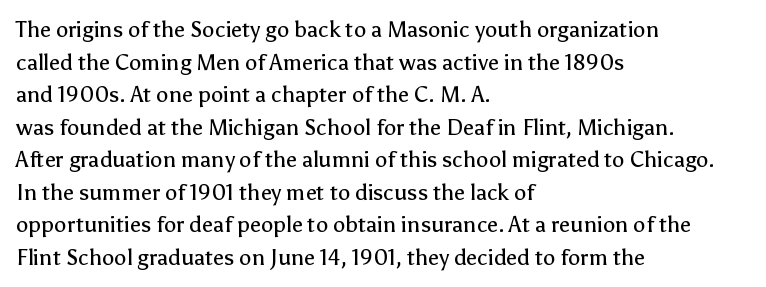
Q: Is the text bold? A: No.
Q: Is the text italic (slanted)? A: No, it is upright.
Q: Is the text underlined? A: No.
Q: How is the paragraph aligned? A: Left-aligned.
Q: Is the spacing between letters normal or unusually wide? A: Normal.
Q: Is the spacing between lines tight, normal or loose? A: Normal.
